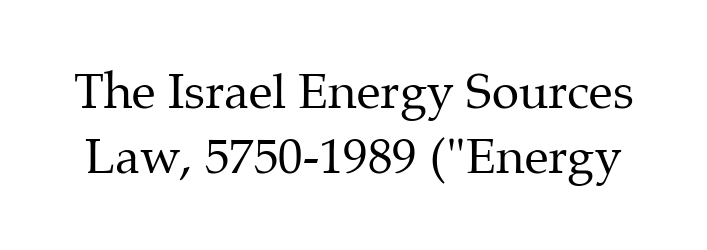
The image shows 49 px regular-weight serif type, upright; set normal line spacing (1.33x), normal letter spacing, not underlined; medium stroke contrast and a medium x-height.
